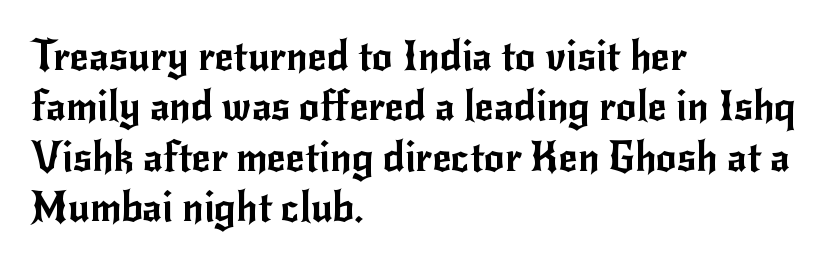
Glance below the letters and you will spot only blank space. The face used here is proportionally spaced, like ordinary book or web type. No extra tracking has been applied to these lines. Notice how the passage keeps a crisp vertical edge on the left only. The letters stand upright; this is a roman face.
